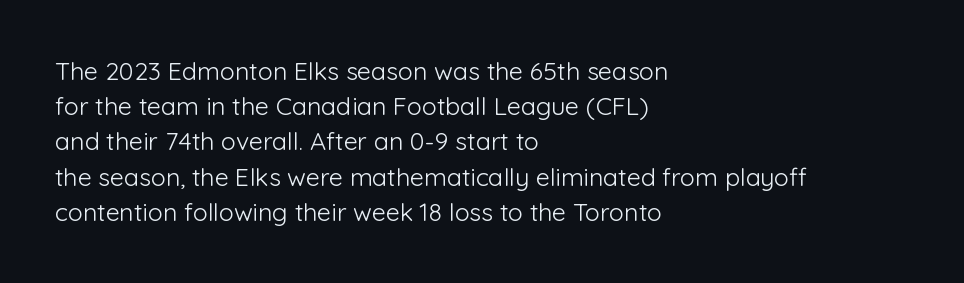
{"italic": "no", "bold": "no", "underline": "no", "align": "left", "line_spacing": "normal", "line_spacing_ratio": 1.41, "letter_spacing": "normal", "letter_spacing_em": 0.0, "glyph_px": 25}
